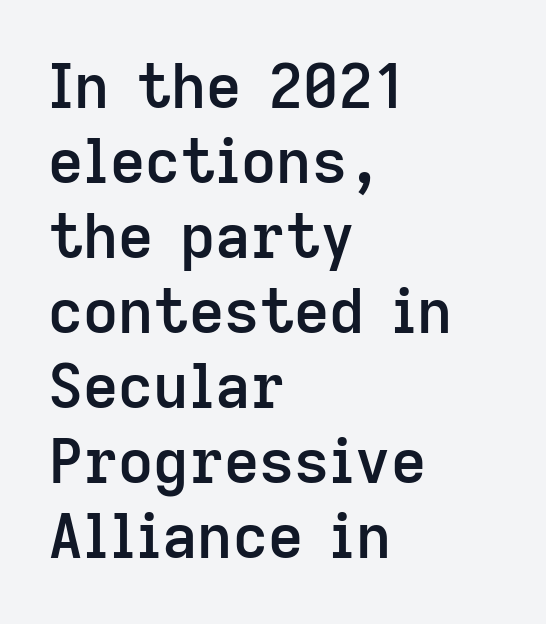
Q: Is the text bold? A: Semi-bold.
Q: Is the text italic (slanted)? A: No, it is upright.
Q: Is the typeface a serif or a sans-serif typeface? A: Sans-serif.
Q: Is the text underlined? A: No.
Q: How is the paragraph aligned? A: Left-aligned.
Q: Is the spacing between letters normal or unusually wide? A: Normal.
Q: Width (condensed, normal, or wide)? A: Normal.
Q: Stroke contrast? A: Low.
Q: x-height? A: Medium.
Q: Monospaced? A: No.
